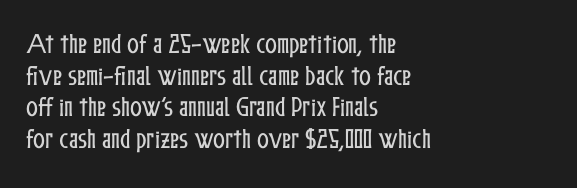
The image shows 22 px text type, upright; set left-aligned, normal line spacing (1.44x), normal letter spacing, not underlined.
